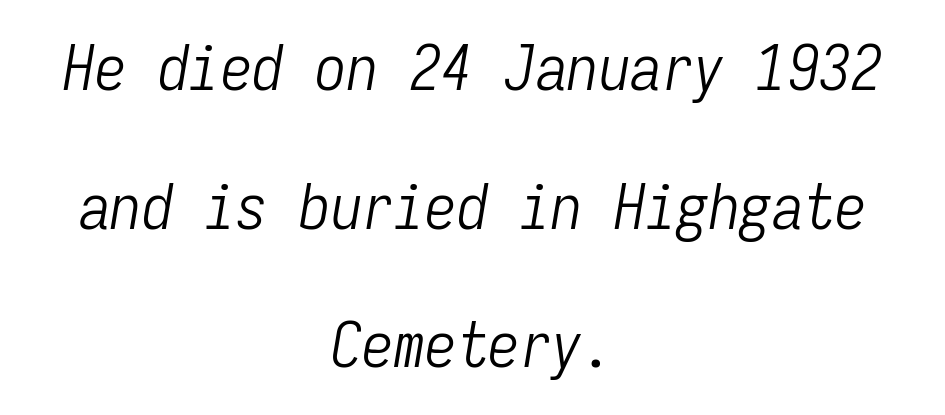
{"italic": "yes", "lean": "right", "slant_degrees": 9, "bold": "no", "weight": "light", "width": "condensed", "stroke_contrast": "low", "x_height": "medium", "monospaced": "yes", "underline": "no", "align": "center", "line_spacing": "loose", "line_spacing_ratio": 2.2, "letter_spacing": "normal", "letter_spacing_em": 0.0, "glyph_px": 63}
